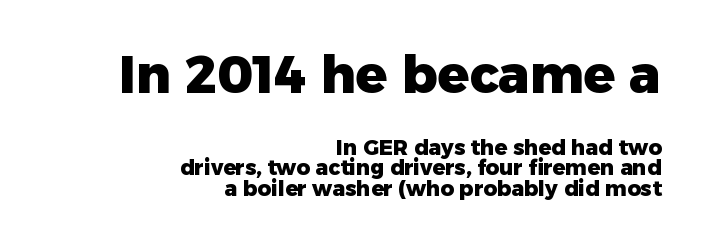
Q: Is the text bold? A: Yes.
Q: Is the text italic (slanted)? A: No, it is upright.
Q: Is the typeface a serif or a sans-serif typeface? A: Sans-serif.
Q: Is the text underlined? A: No.
Q: How is the paragraph aligned? A: Right-aligned.
Q: Is the spacing between letters normal or unusually wide? A: Normal.
Q: Is the spacing between lines tight, normal or loose? A: Tight.
Q: Which block of text is set in a larger size, the first (top) or the second (bottom)? A: The first (top) one.
Q: Width (condensed, normal, or wide)? A: Normal.
Q: Stroke contrast? A: Low.
Q: x-height? A: Medium.
Q: Monospaced? A: No.
